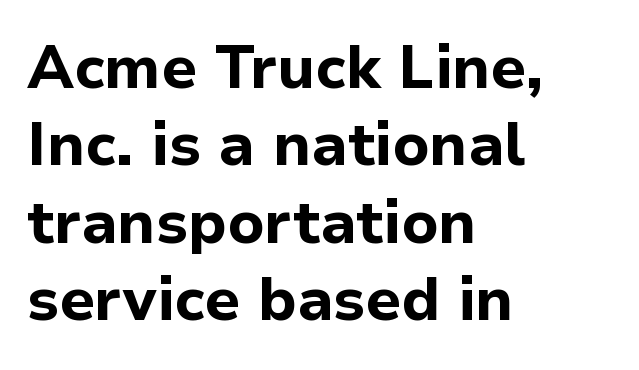
The image shows 60 px bold sans-serif type, upright; set left-aligned, normal line spacing (1.29x), normal letter spacing, not underlined; low stroke contrast and a medium x-height.
